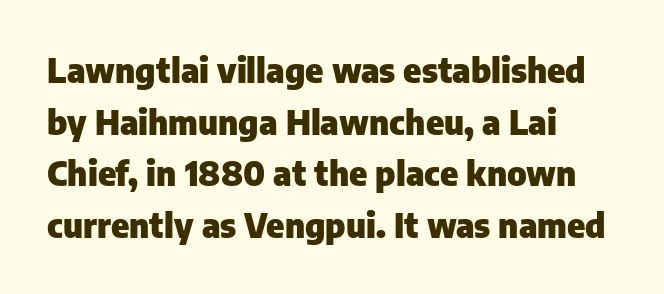
The image shows 34 px heavy sans-serif type, upright; set left-aligned, normal line spacing (1.52x), normal letter spacing, not underlined; low stroke contrast and a medium x-height.
